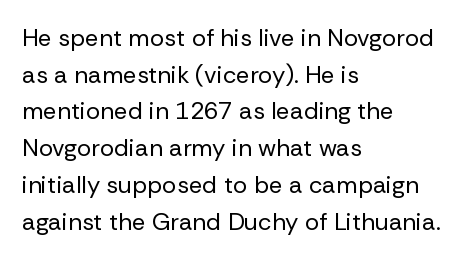
The image shows 24 px text type, upright; set left-aligned, normal line spacing (1.53x), normal letter spacing, not underlined.
